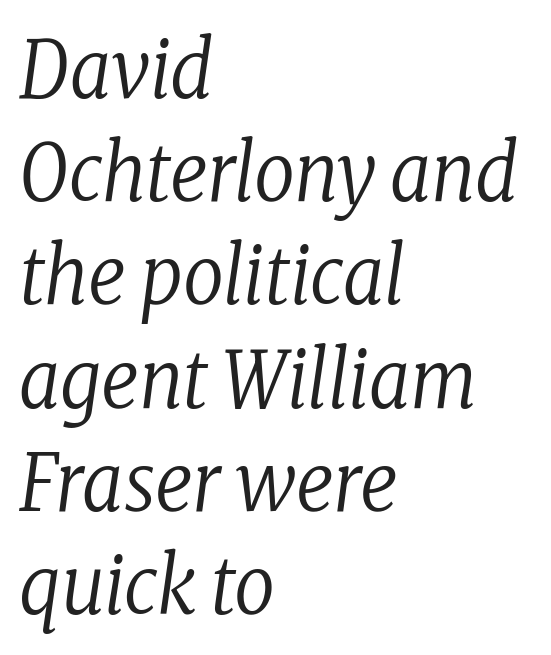
{"serif": "yes", "italic": "yes", "lean": "right", "slant_degrees": 8, "bold": "no", "weight": "regular", "width": "condensed", "stroke_contrast": "low", "x_height": "medium", "monospaced": "no", "underline": "no", "align": "left", "line_spacing": "normal", "line_spacing_ratio": 1.29, "letter_spacing": "normal", "letter_spacing_em": 0.0, "glyph_px": 80}
